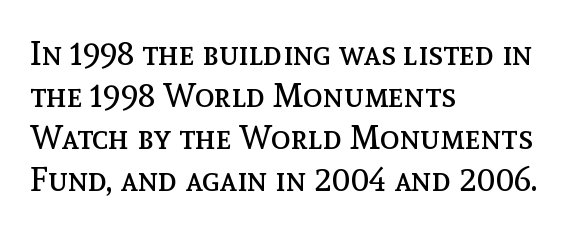
The image shows 33 px regular-weight type, upright; set left-aligned, normal line spacing (1.27x), normal letter spacing, not underlined; a medium x-height.
